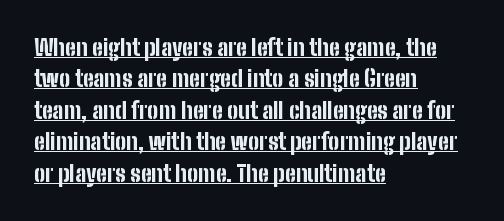
The image shows 22 px bold type, upright; set left-aligned, normal line spacing (1.43x), normal letter spacing, underlined.
